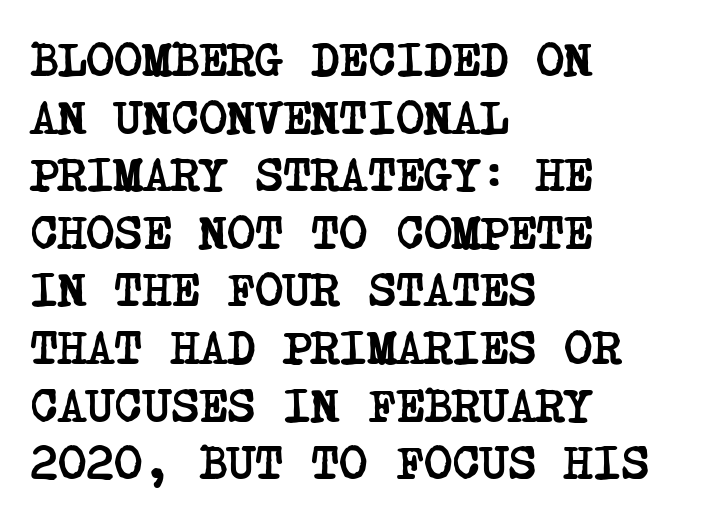
The image shows 48 px semibold, condensed serif type; set left-aligned, line spacing 1.2x, normal letter spacing, not underlined; low stroke contrast and a large x-height.
